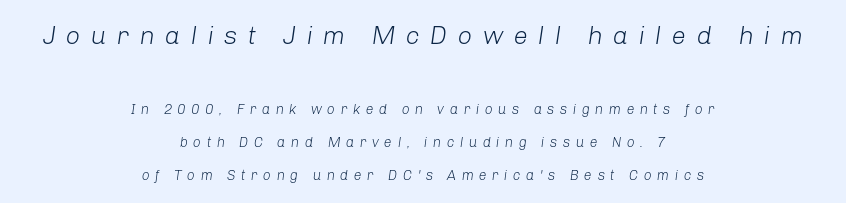
The tracking jumps out immediately: characters are airy and widely separated. Would a proofreader flag this as italicized? Yes. Vertical spacing — loose. The space beneath each line is pristine and unruled.
